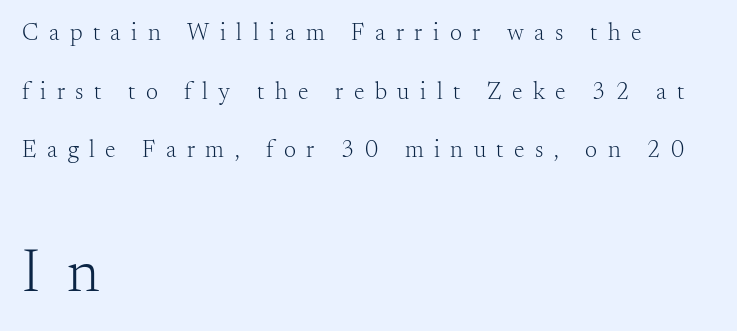
The image shows 61 px light serif type, upright; set left-aligned, loose line spacing (2.44x), unusually wide letter spacing (+0.44 em), not underlined; the second (bottom) block is 2.54x larger; medium stroke contrast and a small x-height.
